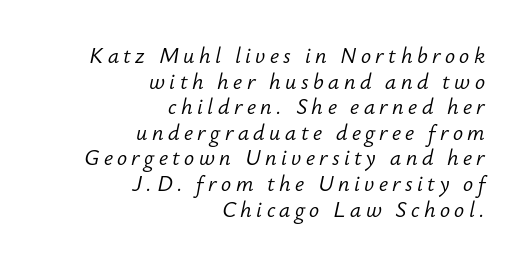
{"italic": "yes", "lean": "right", "slant_degrees": 12, "bold": "no", "underline": "no", "align": "right", "line_spacing_ratio": 1.22, "letter_spacing": "wide", "letter_spacing_em": 0.21, "glyph_px": 21}
